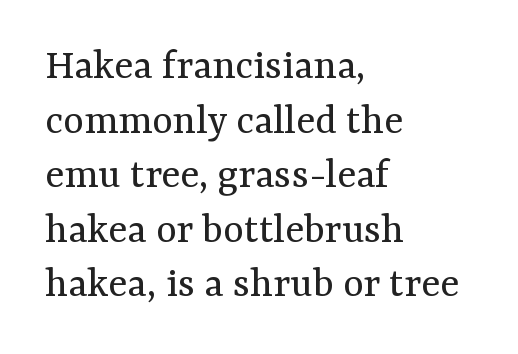
Q: Is the text bold? A: No.
Q: Is the text italic (slanted)? A: No, it is upright.
Q: Is the typeface a serif or a sans-serif typeface? A: Serif.
Q: Is the text underlined? A: No.
Q: How is the paragraph aligned? A: Left-aligned.
Q: Is the spacing between letters normal or unusually wide? A: Normal.
Q: Width (condensed, normal, or wide)? A: Normal.
Q: Stroke contrast? A: Medium.
Q: x-height? A: Medium.
Q: Monospaced? A: No.
